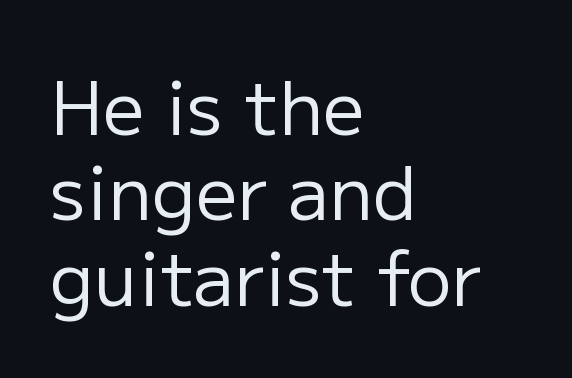
Q: Is the text bold? A: No.
Q: Is the text italic (slanted)? A: No, it is upright.
Q: Is the typeface a serif or a sans-serif typeface? A: Sans-serif.
Q: Is the text underlined? A: No.
Q: How is the paragraph aligned? A: Left-aligned.
Q: Is the spacing between letters normal or unusually wide? A: Normal.
Q: Width (condensed, normal, or wide)? A: Normal.
Q: Stroke contrast? A: Low.
Q: x-height? A: Medium.
Q: Monospaced? A: No.
